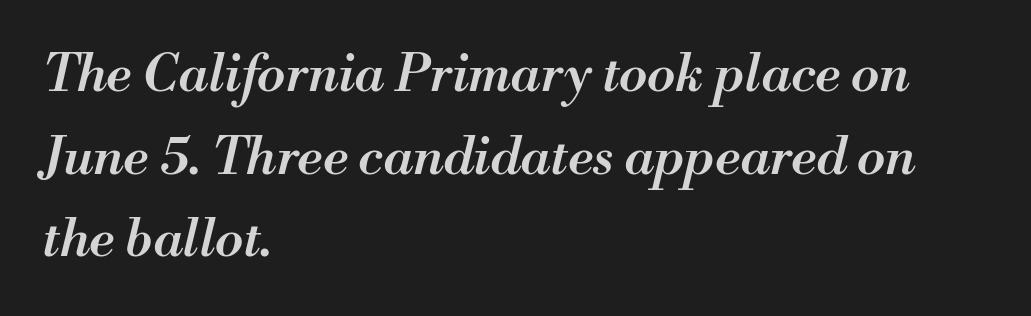
Notice the strokes are somewhat thickened but not fully heavy: this is a semibold. Check under the words: just untouched page. Slanted lettering throughout. Notice how the passage keeps a crisp vertical edge on the left only.
